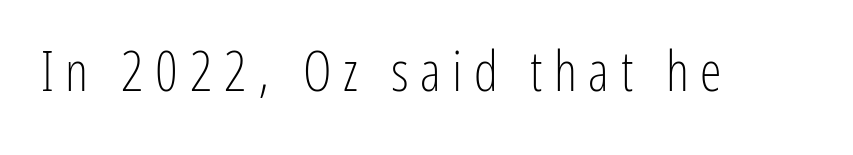
Q: Is the text bold? A: No.
Q: Is the text italic (slanted)? A: No, it is upright.
Q: Is the typeface a serif or a sans-serif typeface? A: Sans-serif.
Q: Is the text underlined? A: No.
Q: Is the spacing between letters normal or unusually wide? A: Unusually wide.
Q: Width (condensed, normal, or wide)? A: Condensed.
Q: Stroke contrast? A: Low.
Q: x-height? A: Medium.
Q: Monospaced? A: No.
